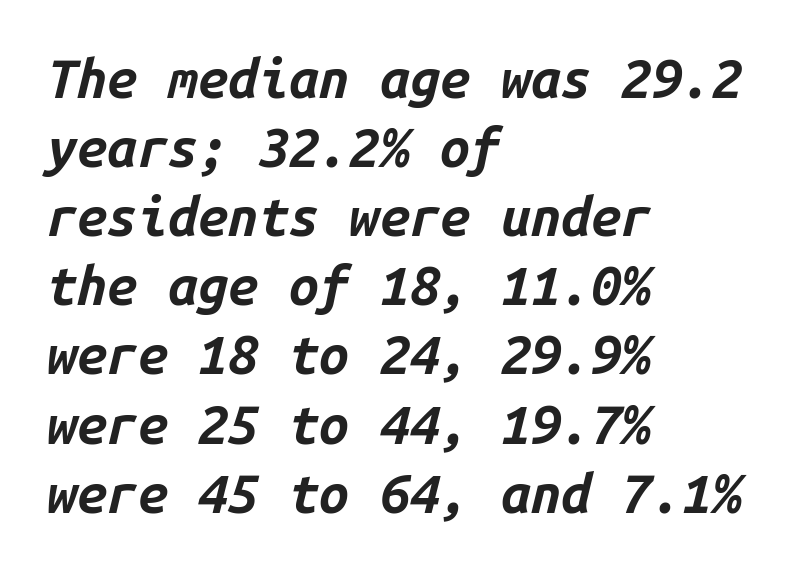
The image shows 54 px bold type, italic (leaning right), monospaced; set left-aligned, normal line spacing (1.28x), normal letter spacing, not underlined; low stroke contrast and a medium x-height.
